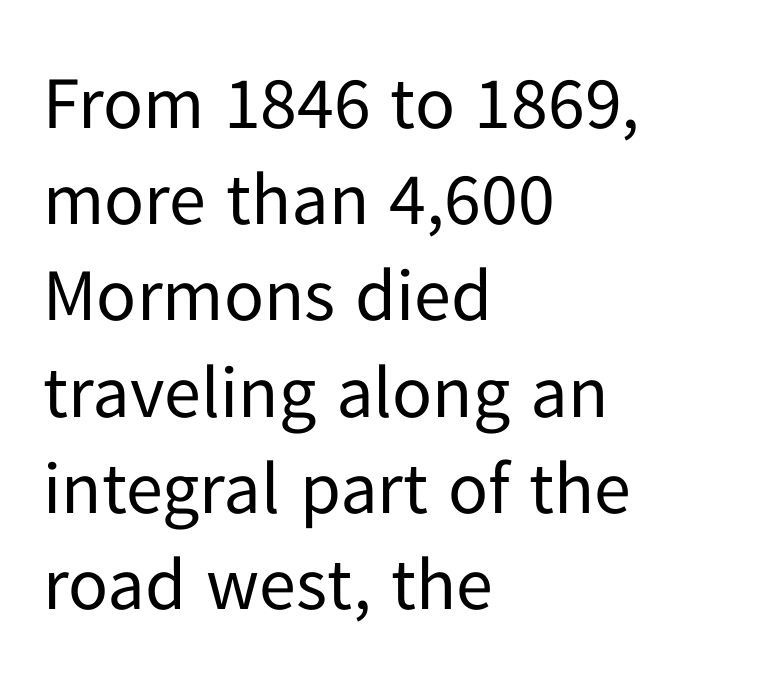
Q: Is the text bold? A: No.
Q: Is the text italic (slanted)? A: No, it is upright.
Q: Is the typeface a serif or a sans-serif typeface? A: Sans-serif.
Q: Is the text underlined? A: No.
Q: How is the paragraph aligned? A: Left-aligned.
Q: Is the spacing between letters normal or unusually wide? A: Normal.
Q: Is the spacing between lines tight, normal or loose? A: Normal.
Q: Width (condensed, normal, or wide)? A: Normal.
Q: Stroke contrast? A: Low.
Q: x-height? A: Medium.
Q: Monospaced? A: No.
